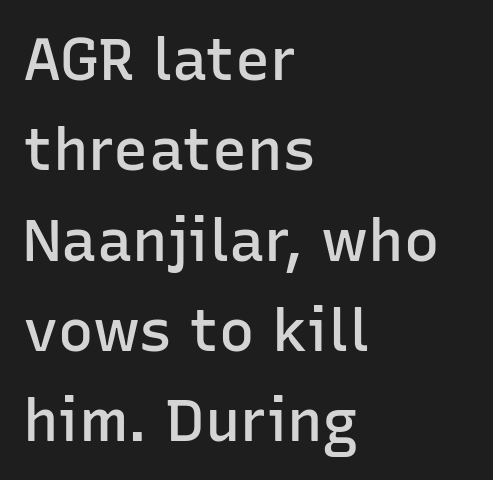
Q: Is the text bold? A: Semi-bold.
Q: Is the text italic (slanted)? A: No, it is upright.
Q: Is the typeface a serif or a sans-serif typeface? A: Sans-serif.
Q: Is the text underlined? A: No.
Q: How is the paragraph aligned? A: Left-aligned.
Q: Is the spacing between letters normal or unusually wide? A: Normal.
Q: Is the spacing between lines tight, normal or loose? A: Normal.
Q: Width (condensed, normal, or wide)? A: Normal.
Q: Stroke contrast? A: Low.
Q: x-height? A: Medium.
Q: Monospaced? A: No.
